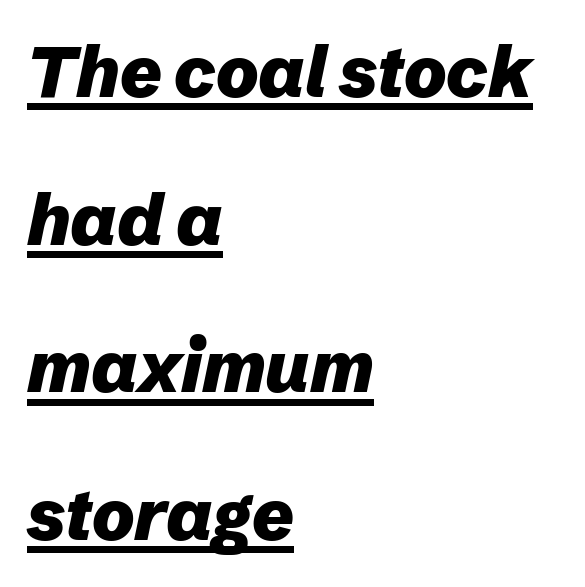
{"italic": "yes", "lean": "right", "slant_degrees": 12, "bold": "yes", "weight": "heavy", "width": "normal", "stroke_contrast": "low", "x_height": "medium", "monospaced": "no", "underline": "yes", "align": "left", "line_spacing": "loose", "line_spacing_ratio": 2.08, "letter_spacing": "normal", "letter_spacing_em": 0.0, "glyph_px": 71}
